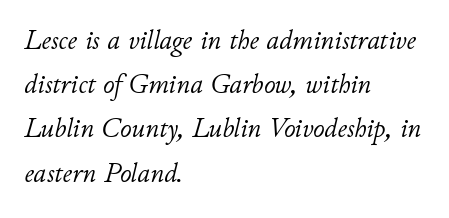
The image shows 28 px light type, italic (leaning right); set left-aligned, normal line spacing (1.58x), normal letter spacing, not underlined; low stroke contrast and a small x-height.
